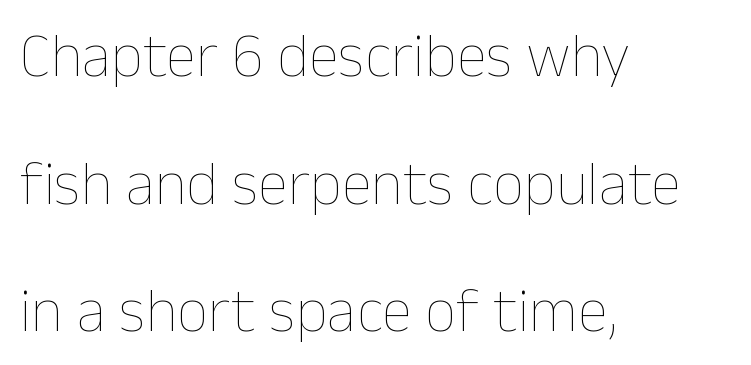
Horizontally, the lines are justified to the leading edge only. A typesetter would call this zero additional tracking. The passage shown is typed in a proportional face where columns would drift. The lettering holds an erect, upright posture throughout. Clear beneath every line of the passage.
